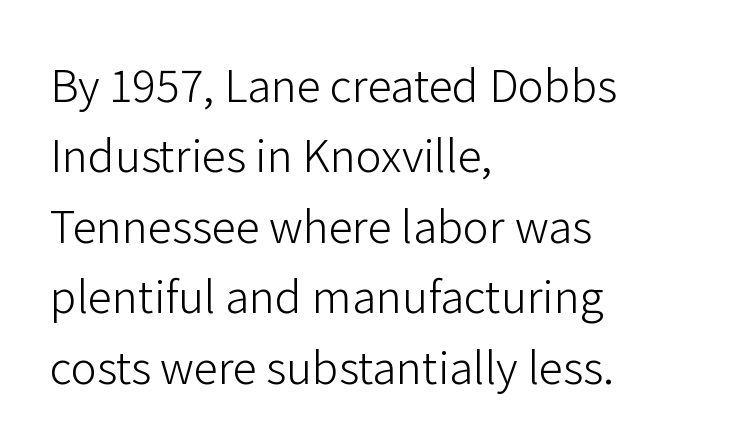
The image shows 44 px light sans-serif type, upright; set left-aligned, normal line spacing (1.6x), normal letter spacing, not underlined; low stroke contrast and a medium x-height.
